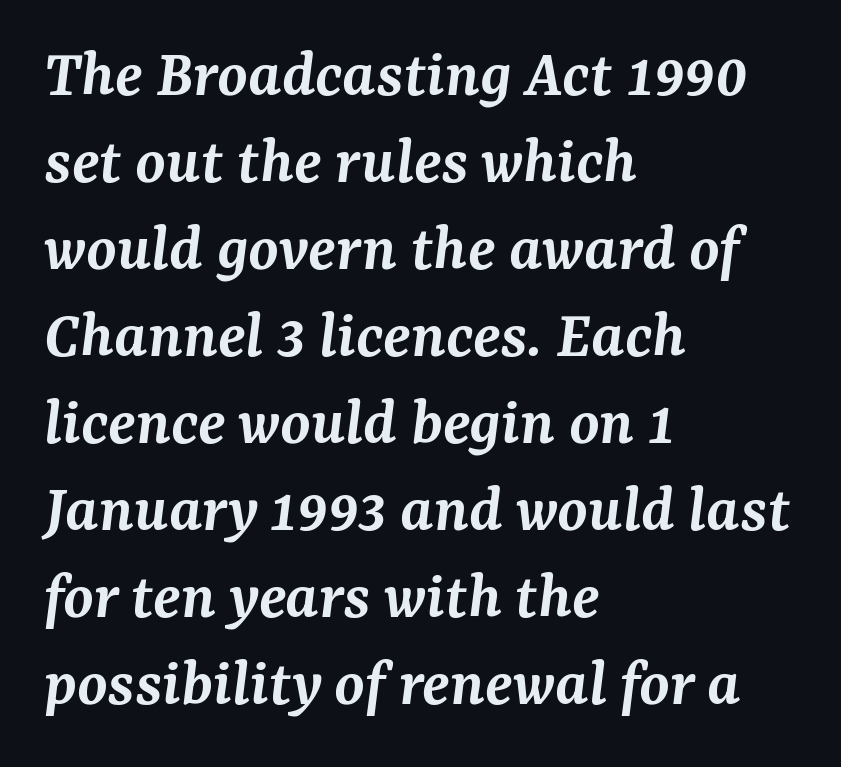
{"serif": "yes", "italic": "yes", "lean": "right", "slant_degrees": 7, "bold": "semi", "weight": "semibold", "width": "normal", "stroke_contrast": "medium", "x_height": "medium", "monospaced": "no", "underline": "no", "align": "left", "line_spacing": "normal", "line_spacing_ratio": 1.26, "letter_spacing": "normal", "letter_spacing_em": 0.0, "glyph_px": 69}
